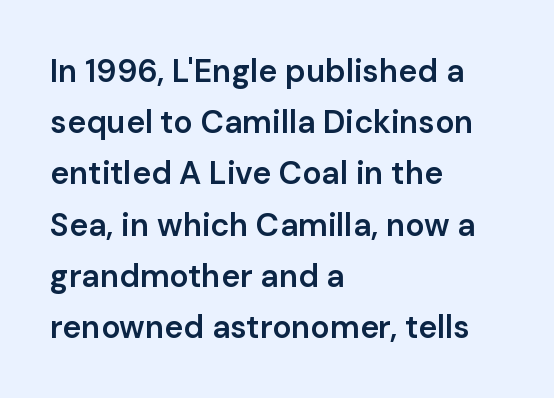
Honestly, the row spacing looks completely unremarkable. This sample uses an upright cut, with every glyph sitting square on the baseline. The type is set solid horizontally, with unmodified tracking. What kind of face is this? One without serifs — a sans. One-word summary of the alignment: left. The letters are semibold — heavier than regular but short of a full bold.
